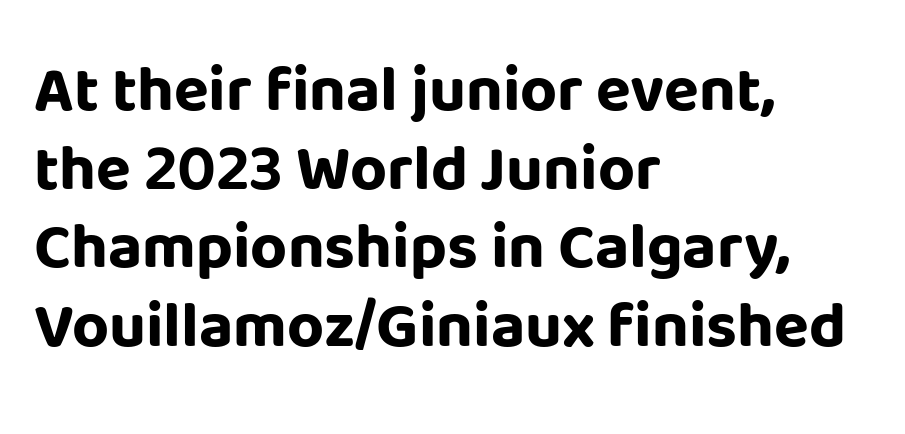
Q: Is the text bold? A: Yes.
Q: Is the text italic (slanted)? A: No, it is upright.
Q: Is the typeface a serif or a sans-serif typeface? A: Sans-serif.
Q: Is the text underlined? A: No.
Q: How is the paragraph aligned? A: Left-aligned.
Q: Is the spacing between letters normal or unusually wide? A: Normal.
Q: Width (condensed, normal, or wide)? A: Normal.
Q: Stroke contrast? A: Low.
Q: x-height? A: Large.
Q: Monospaced? A: No.
